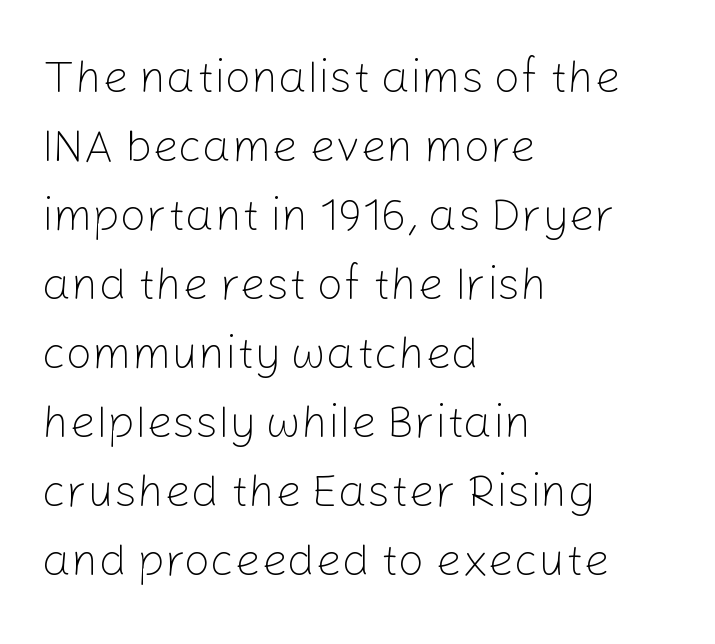
{"serif": "no", "italic": "no", "bold": "no", "weight": "light", "width": "normal", "stroke_contrast": "low", "x_height": "medium", "monospaced": "no", "underline": "no", "align": "left", "line_spacing": "normal", "line_spacing_ratio": 1.5, "letter_spacing": "normal", "letter_spacing_em": 0.0, "glyph_px": 46}
